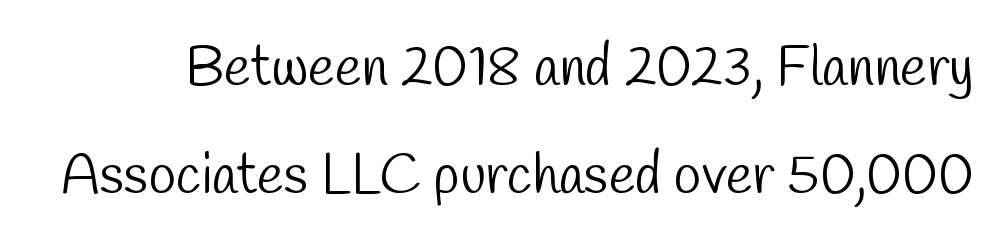
Q: Is the text bold? A: No.
Q: Is the typeface a serif or a sans-serif typeface? A: Sans-serif.
Q: Is the text underlined? A: No.
Q: Is the spacing between letters normal or unusually wide? A: Normal.
Q: Is the spacing between lines tight, normal or loose? A: Loose.
Q: Width (condensed, normal, or wide)? A: Condensed.
Q: Stroke contrast? A: Low.
Q: x-height? A: Medium.
Q: Monospaced? A: No.
